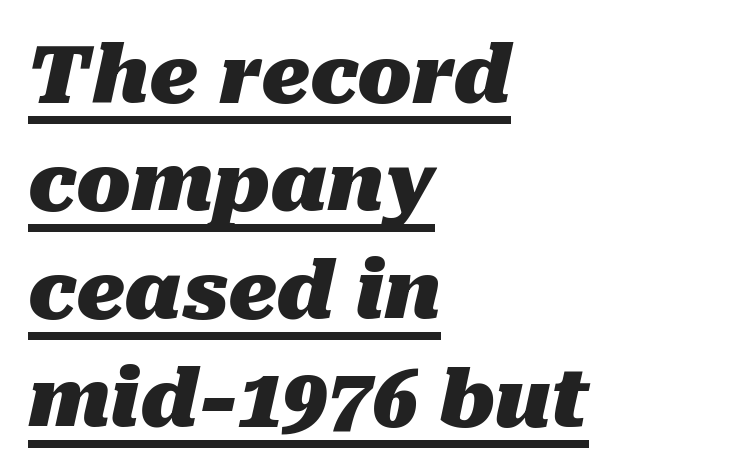
Q: Is the text bold? A: Yes.
Q: Is the text italic (slanted)? A: Yes, it leans right by about 10 degrees.
Q: Is the text underlined? A: Yes.
Q: How is the paragraph aligned? A: Left-aligned.
Q: Is the spacing between letters normal or unusually wide? A: Normal.
Q: Is the spacing between lines tight, normal or loose? A: Normal.
Q: Width (condensed, normal, or wide)? A: Normal.
Q: Stroke contrast? A: Medium.
Q: x-height? A: Medium.
Q: Monospaced? A: No.
